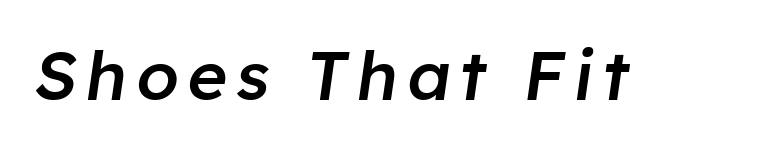
{"italic": "yes", "lean": "right", "slant_degrees": 8, "bold": "semi", "weight": "semibold", "width": "normal", "stroke_contrast": "low", "x_height": "medium", "monospaced": "no", "underline": "no", "glyph_px": 68}
